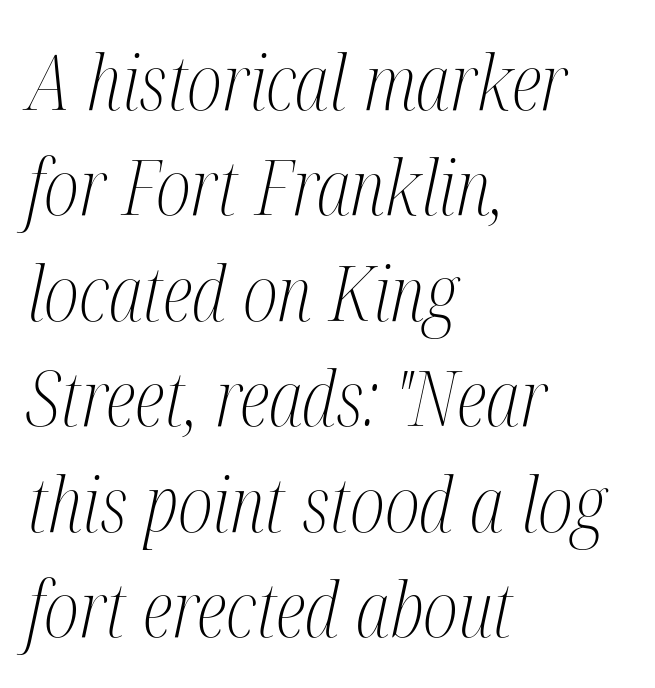
The paragraph shown leans on its left margin. The lines sit at an ordinary, default distance from one another. Weight: in the light-to-regular range. No extra tracking has been applied to these lines. Check the space under the baseline: it is left empty. A typesetter would call this proportional, since set widths differ per character.
